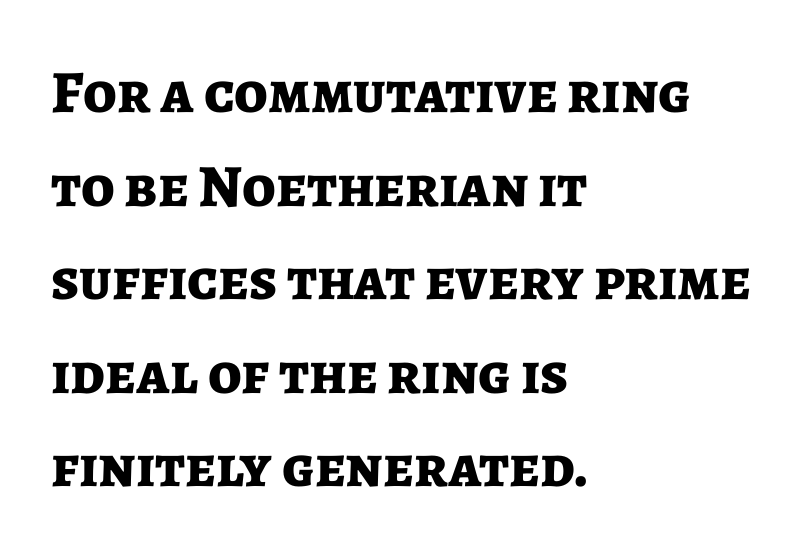
Q: Is the text bold? A: Yes.
Q: Is the text italic (slanted)? A: No, it is upright.
Q: Is the typeface a serif or a sans-serif typeface? A: Sans-serif.
Q: Is the text underlined? A: No.
Q: How is the paragraph aligned? A: Left-aligned.
Q: Is the spacing between letters normal or unusually wide? A: Normal.
Q: Is the spacing between lines tight, normal or loose? A: Normal.
Q: Width (condensed, normal, or wide)? A: Normal.
Q: Stroke contrast? A: Low.
Q: x-height? A: Medium.
Q: Monospaced? A: No.
